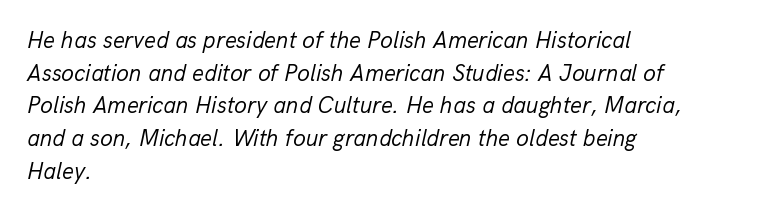
The image shows 23 px text type, italic (leaning right); set left-aligned, normal line spacing (1.42x), normal letter spacing, not underlined.
